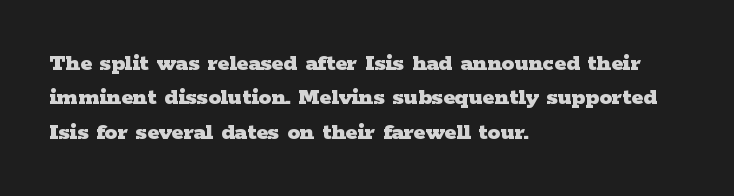
Q: Is the text bold? A: Yes.
Q: Is the text italic (slanted)? A: No, it is upright.
Q: Is the text underlined? A: No.
Q: How is the paragraph aligned? A: Left-aligned.
Q: Is the spacing between letters normal or unusually wide? A: Normal.
Q: Is the spacing between lines tight, normal or loose? A: Normal.
